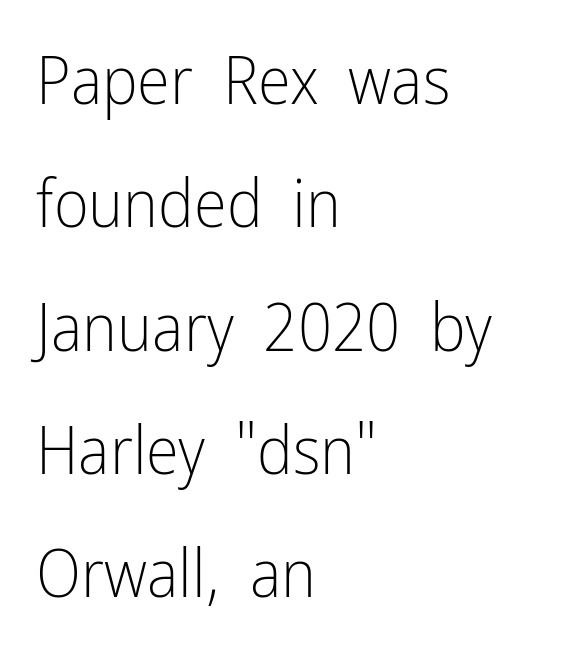
Honestly, the letter spacing is just normal — you wouldn't notice it. Observe the absence of serifs on each vertical stroke in this sample. Has an underline been added? It has not. Every row of glyphs begins at an identical x-position on the left. Do the characters align in a grid? No, the font is proportional. The typesetting does not lean heavy: it is not bold.
